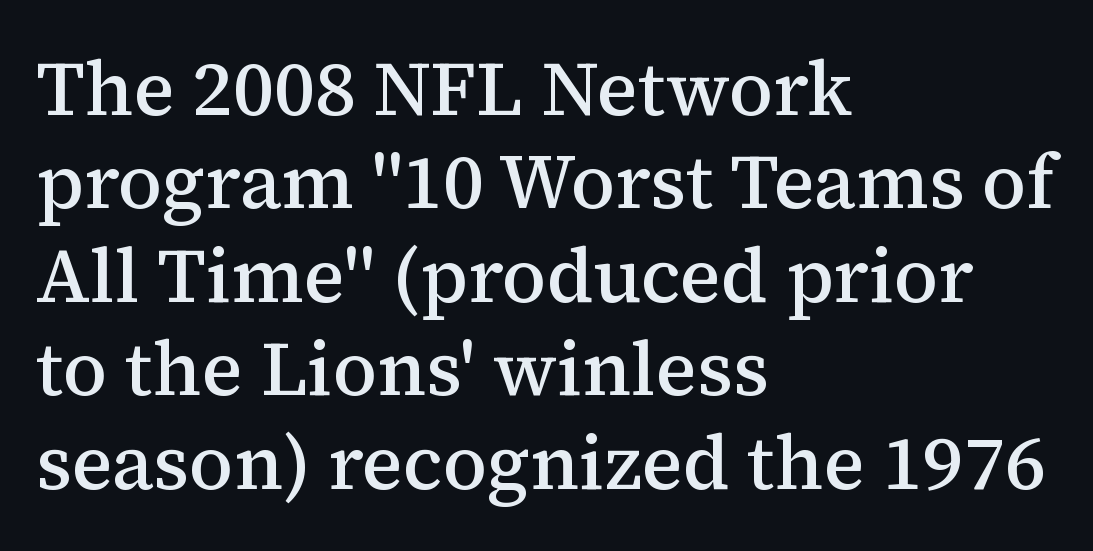
The image shows 76 px semibold serif type, upright; set left-aligned, line spacing 1.23x, normal letter spacing, not underlined; medium stroke contrast and a medium x-height.
